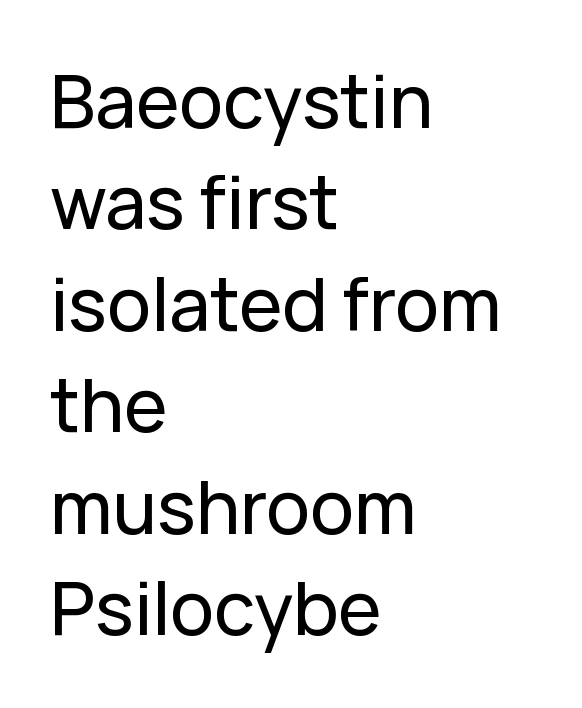
The image shows 73 px sans-serif type, upright; set left-aligned, normal line spacing (1.39x), normal letter spacing, not underlined; low stroke contrast and a medium x-height.
